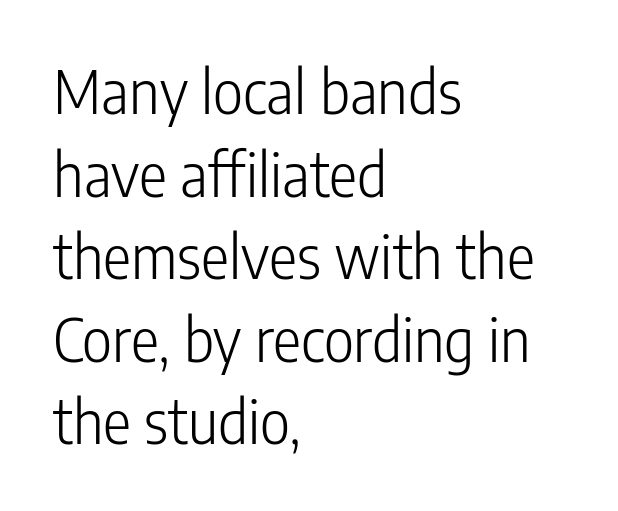
The image shows 59 px light, condensed sans-serif type, upright; set left-aligned, normal line spacing (1.4x), normal letter spacing, not underlined; low stroke contrast and a medium x-height.
